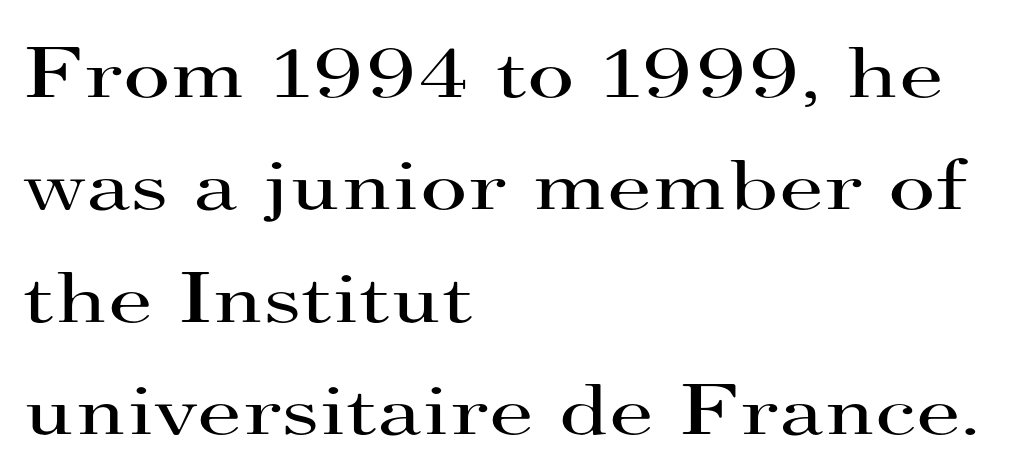
This sample uses plain, unmodified letter spacing. One-word summary of the alignment: left. Note the varied advance widths — an 'i' is clearly narrower than an 'm'. The type family on display is of the serif kind. You can tell it's not italic because the verticals are truly vertical.
